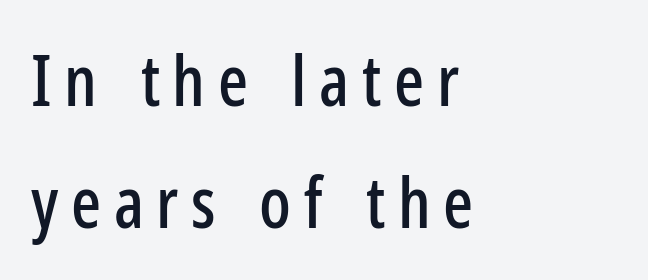
{"serif": "no", "italic": "no", "width": "condensed", "stroke_contrast": "low", "x_height": "medium", "monospaced": "no", "underline": "no", "align": "left", "line_spacing_ratio": 1.74, "glyph_px": 70}
